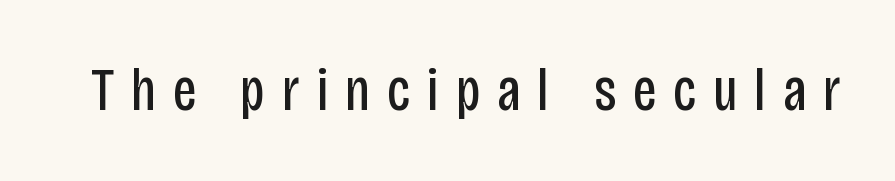
Q: Is the text bold? A: No.
Q: Is the text italic (slanted)? A: No, it is upright.
Q: Is the typeface a serif or a sans-serif typeface? A: Sans-serif.
Q: Is the text underlined? A: No.
Q: Is the spacing between letters normal or unusually wide? A: Unusually wide.
Q: Width (condensed, normal, or wide)? A: Condensed.
Q: Stroke contrast? A: Low.
Q: x-height? A: Large.
Q: Monospaced? A: No.
